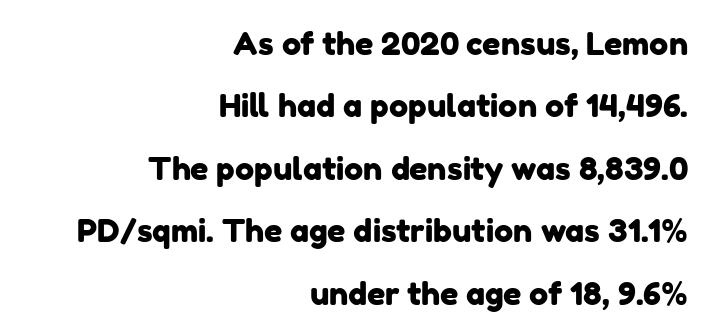
Q: Is the typeface a serif or a sans-serif typeface? A: Sans-serif.
Q: Is the text underlined? A: No.
Q: How is the paragraph aligned? A: Right-aligned.
Q: Is the spacing between letters normal or unusually wide? A: Normal.
Q: Is the spacing between lines tight, normal or loose? A: Loose.
Q: Width (condensed, normal, or wide)? A: Normal.
Q: Stroke contrast? A: Low.
Q: x-height? A: Medium.
Q: Monospaced? A: No.
